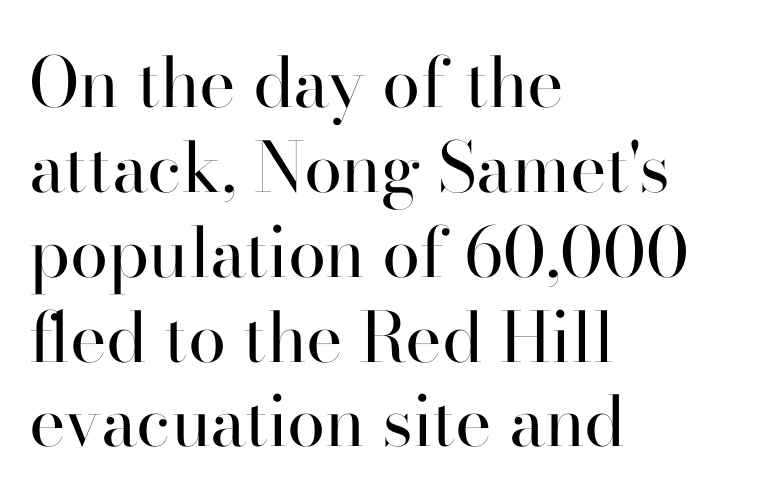
Q: Is the text bold? A: No.
Q: Is the text italic (slanted)? A: No, it is upright.
Q: Is the typeface a serif or a sans-serif typeface? A: Serif.
Q: Is the text underlined? A: No.
Q: How is the paragraph aligned? A: Left-aligned.
Q: Is the spacing between letters normal or unusually wide? A: Normal.
Q: Width (condensed, normal, or wide)? A: Normal.
Q: Stroke contrast? A: High.
Q: x-height? A: Small.
Q: Monospaced? A: No.
